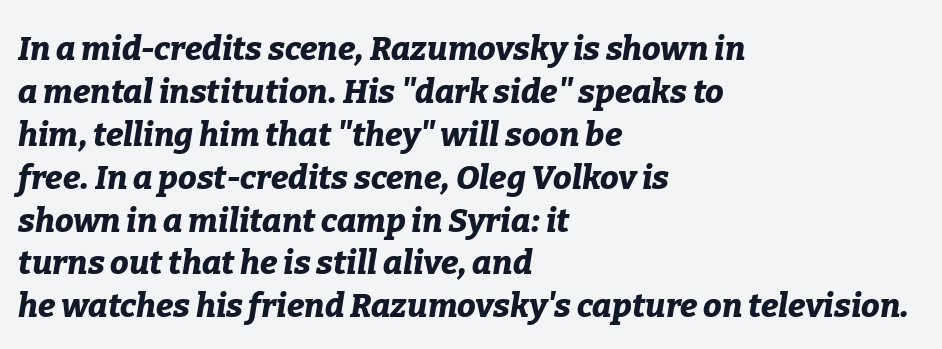
The image shows 33 px bold type, italic (leaning right); set left-aligned, normal line spacing (1.3x), normal letter spacing, not underlined; low stroke contrast and a medium x-height.
